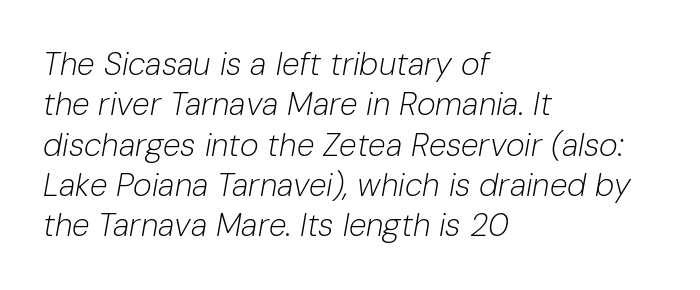
{"italic": "yes", "lean": "right", "slant_degrees": 10, "bold": "no", "weight": "light", "width": "normal", "stroke_contrast": "low", "x_height": "medium", "monospaced": "no", "underline": "no", "align": "left", "line_spacing": "normal", "line_spacing_ratio": 1.26, "letter_spacing": "normal", "letter_spacing_em": 0.0, "glyph_px": 32}
